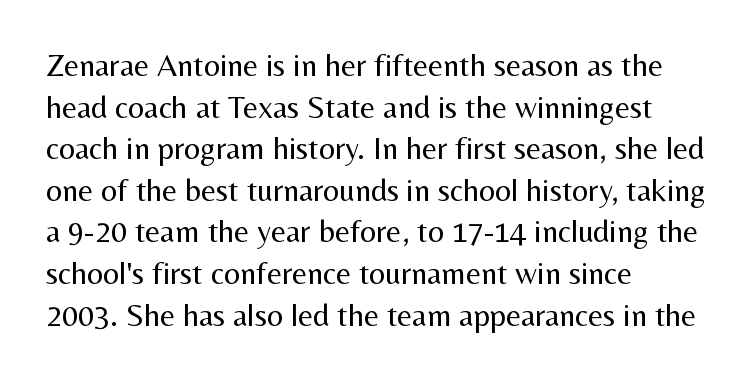
Honestly, there is no underline to notice here at all. Classification — sans serif. This is not heavy type; no bold has been used. Compared with typical paragraphs, the rows here are spaced about the same. The axis of the letterforms is exactly vertical. Leftover space on each line is placed entirely after the last word.
